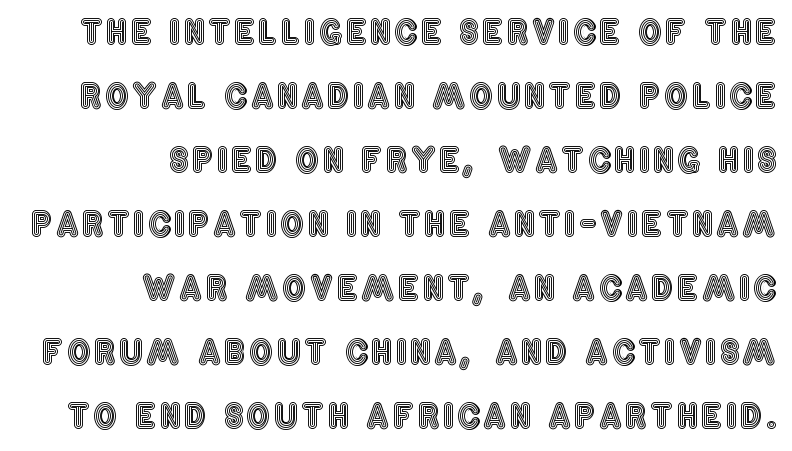
The text block is weighted toward the right margin, trailing off unevenly leftward. Plain, unruled lines of type. In terms of leading, this rendering errs on the spacious side. Rendered with straight, roman letterforms. Here the designer chose a conventional face with non-uniform glyph widths.
